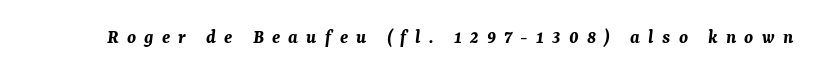
Q: Is the text bold? A: Yes.
Q: Is the text italic (slanted)? A: Yes, it leans right by about 7 degrees.
Q: Is the text underlined? A: No.
Q: Is the spacing between letters normal or unusually wide? A: Unusually wide.
